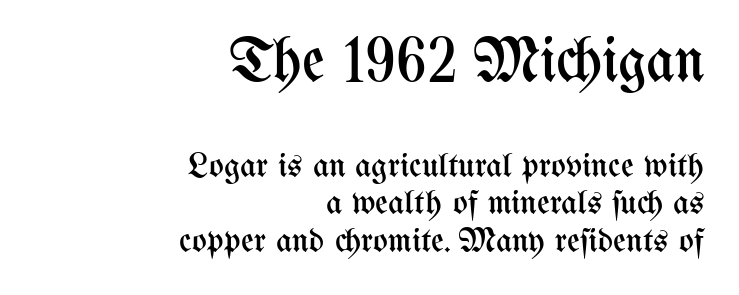
The image shows 62 px regular-weight, condensed type, upright; set right-aligned, tight line spacing (1.07x), normal letter spacing, not underlined; the first (top) block is 1.77x larger; medium stroke contrast and a medium x-height.
